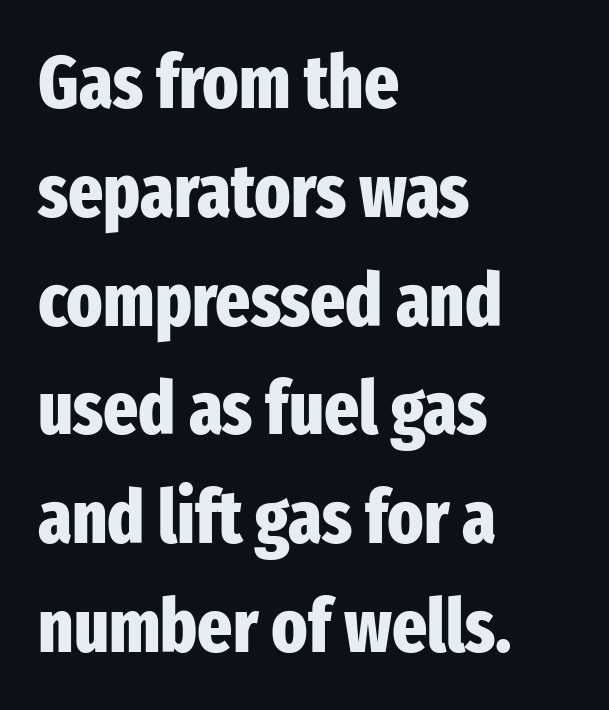
The image shows 74 px heavy, condensed sans-serif type, upright; set left-aligned, normal line spacing (1.47x), normal letter spacing, not underlined; low stroke contrast and a medium x-height.
